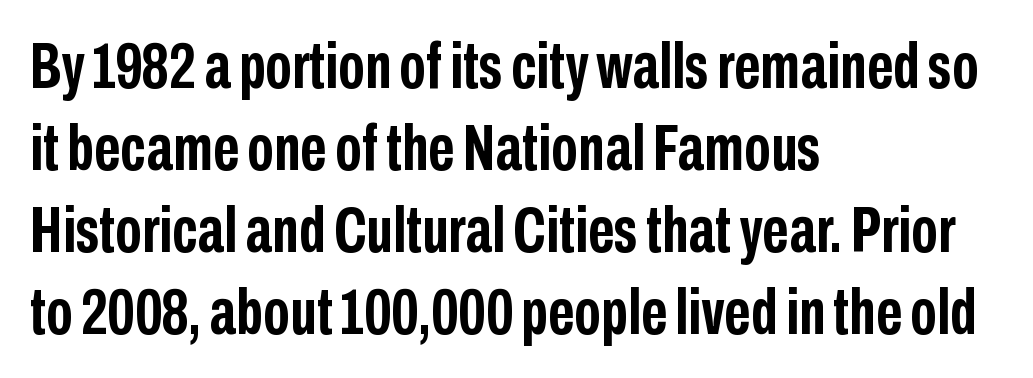
The image shows 65 px semibold, condensed sans-serif type, upright; set left-aligned, normal line spacing (1.26x), normal letter spacing, not underlined; low stroke contrast and a medium x-height.
